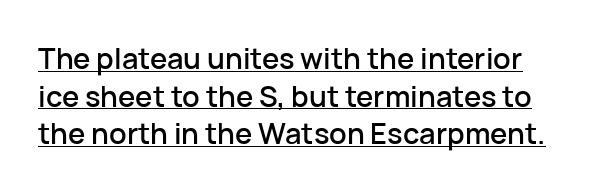
Q: Is the text italic (slanted)? A: No, it is upright.
Q: Is the typeface a serif or a sans-serif typeface? A: Sans-serif.
Q: Is the text underlined? A: Yes.
Q: Is the spacing between letters normal or unusually wide? A: Normal.
Q: Is the spacing between lines tight, normal or loose? A: Normal.
Q: Width (condensed, normal, or wide)? A: Normal.
Q: Stroke contrast? A: Low.
Q: x-height? A: Medium.
Q: Monospaced? A: No.
